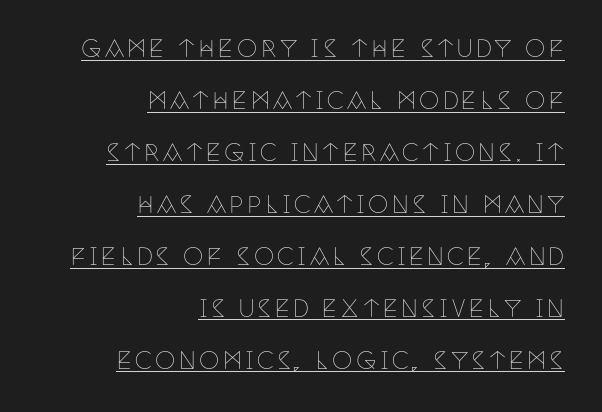
Q: Is the text bold? A: No.
Q: Is the text italic (slanted)? A: No, it is upright.
Q: Is the text underlined? A: Yes.
Q: How is the paragraph aligned? A: Right-aligned.
Q: Is the spacing between lines tight, normal or loose? A: Loose.
